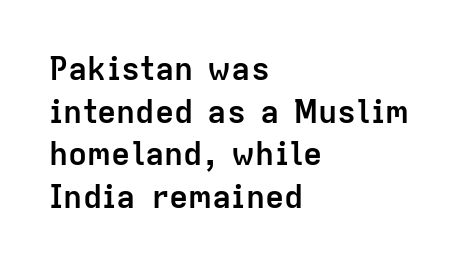
Each letter keeps its own natural width here, so spacing adapts to shape. Bare-footed words on every line. The designer left line spacing at the default. Posture: upright roman.
